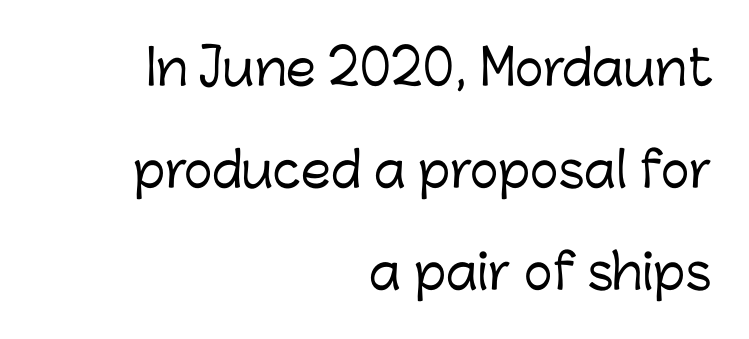
A typesetter would call this proportional, since set widths differ per character. The lines in this sample share a right terminus and differ only in where they begin. Horizontal bands of white between lines are thick stripes. The letters stand straight up with perfectly vertical stems. Any mark beneath the type? The region is blank. The passage shown is typeset with a sans-serif family.
